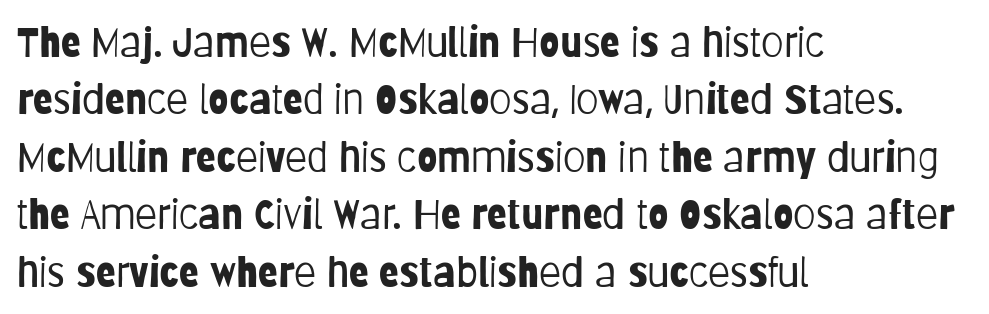
Notice how descenders clear the ascenders below comfortably — that's standard leading. Descenders hang freely into open space. A typesetter would call this proportional, since set widths differ per character. You can tell from the bare stems that sans-serif type was used. If you drew a ruler down the left edge, every line would touch it.
